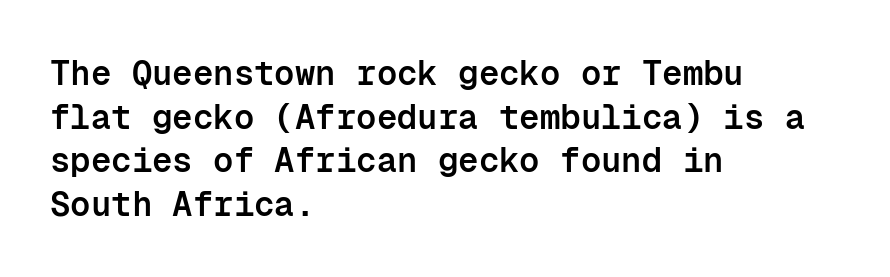
The image shows 34 px semibold sans-serif type, upright, monospaced; set left-aligned, normal line spacing (1.28x), normal letter spacing, not underlined; low stroke contrast and a medium x-height.
